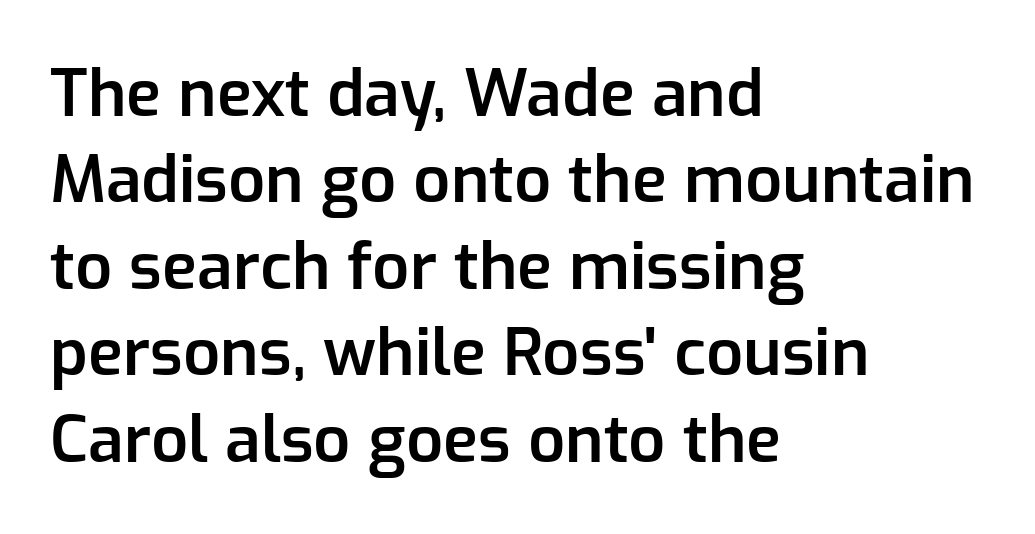
The horizontal fit of the characters is conventional and even. Here the designer chose a conventional face with non-uniform glyph widths. If you drew a ruler down the left edge, every line would touch it. Does the leading feel generous? No, just average. Observe the absence of serifs on each vertical stroke in this sample.
